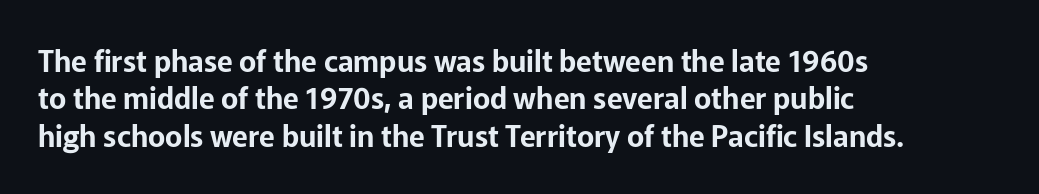
This is the regular roman posture of the typeface. Here the designer chose a conventional face with non-uniform glyph widths. The designer went with a sans here, leaving each stem footless. These lines are set flush left with a ragged right edge.
